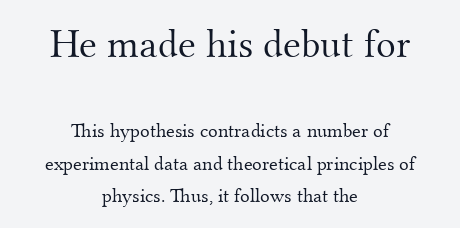
The image shows 41 px light serif type, upright; set centered, normal line spacing (1.62x), normal letter spacing, not underlined; the first (top) block is 2.05x larger; medium stroke contrast and a small x-height.
